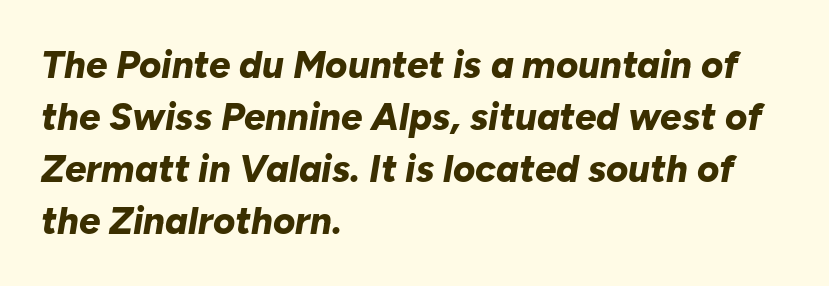
{"italic": "yes", "lean": "right", "slant_degrees": 10, "bold": "yes", "weight": "bold", "width": "normal", "stroke_contrast": "low", "x_height": "medium", "monospaced": "no", "underline": "no", "align": "left", "line_spacing": "normal", "line_spacing_ratio": 1.37, "letter_spacing": "normal", "letter_spacing_em": 0.0, "glyph_px": 38}
